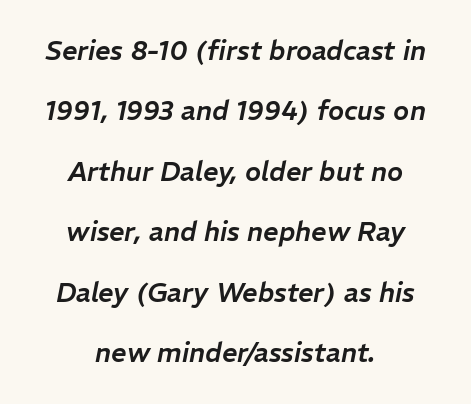
The image shows 27 px text type, italic (leaning right); set centered, loose line spacing (2.24x), normal letter spacing, not underlined.
